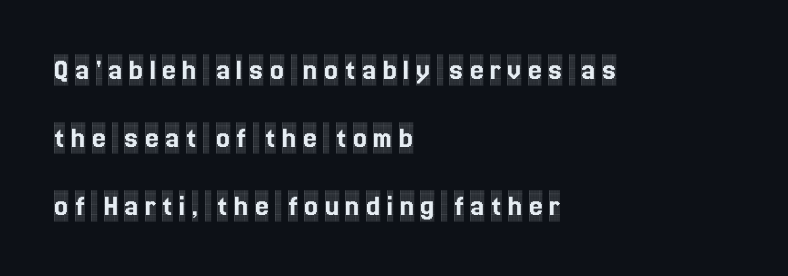
One glance says open: line gaps are wider than usual. The baseline area is clear. The rendering inserts visible extra space after every character. You could not count columns in this text — the font is proportionally spaced. Left-aligned paragraph, ragged on the right.
